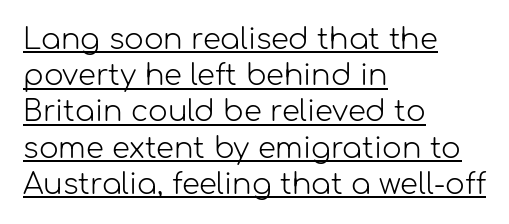
The image shows 29 px light sans-serif type, upright; set left-aligned, normal line spacing (1.25x), normal letter spacing, underlined; low stroke contrast and a medium x-height.
